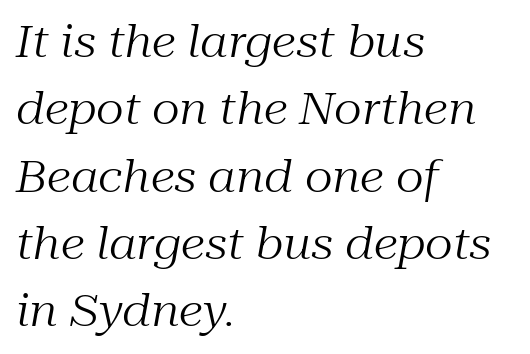
Note: serifs present on the glyphs. In CSS terms this would be text-align: left. Tracking value appears to be zero — textbook default spacing. The letterforms sit at book weight or below.
